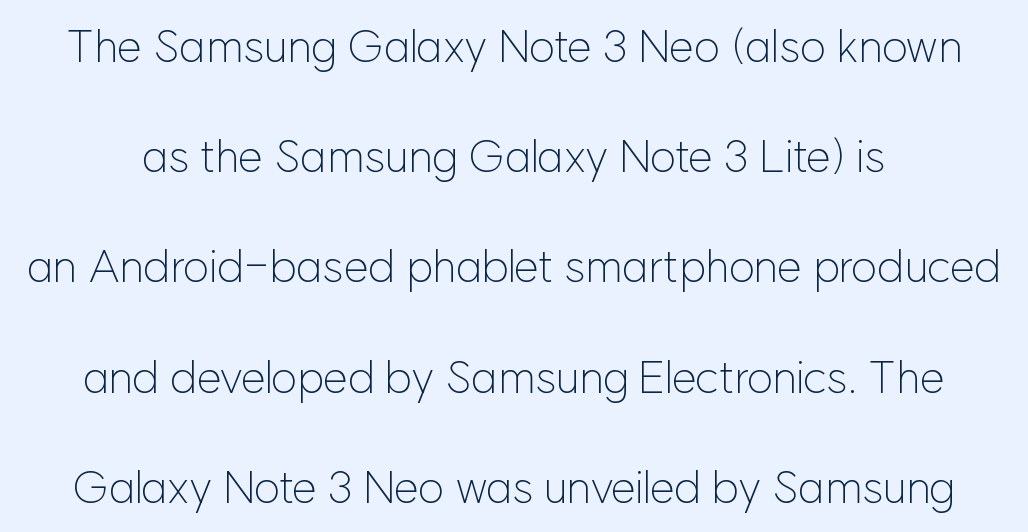
The image shows 45 px light sans-serif type, upright; set loose line spacing (2.45x), normal letter spacing, not underlined; low stroke contrast and a medium x-height.
